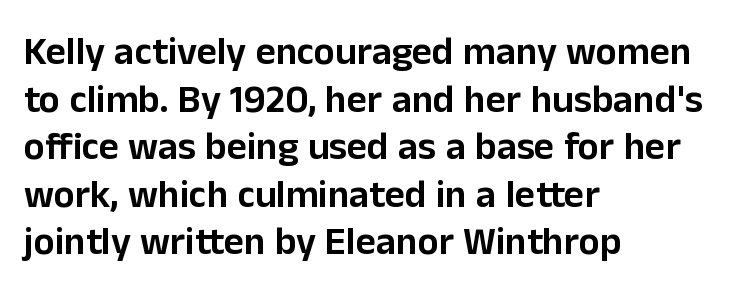
{"serif": "no", "italic": "no", "width": "normal", "stroke_contrast": "low", "x_height": "medium", "monospaced": "no", "underline": "no", "align": "left", "line_spacing_ratio": 1.22, "letter_spacing": "normal", "letter_spacing_em": 0.0, "glyph_px": 39}
